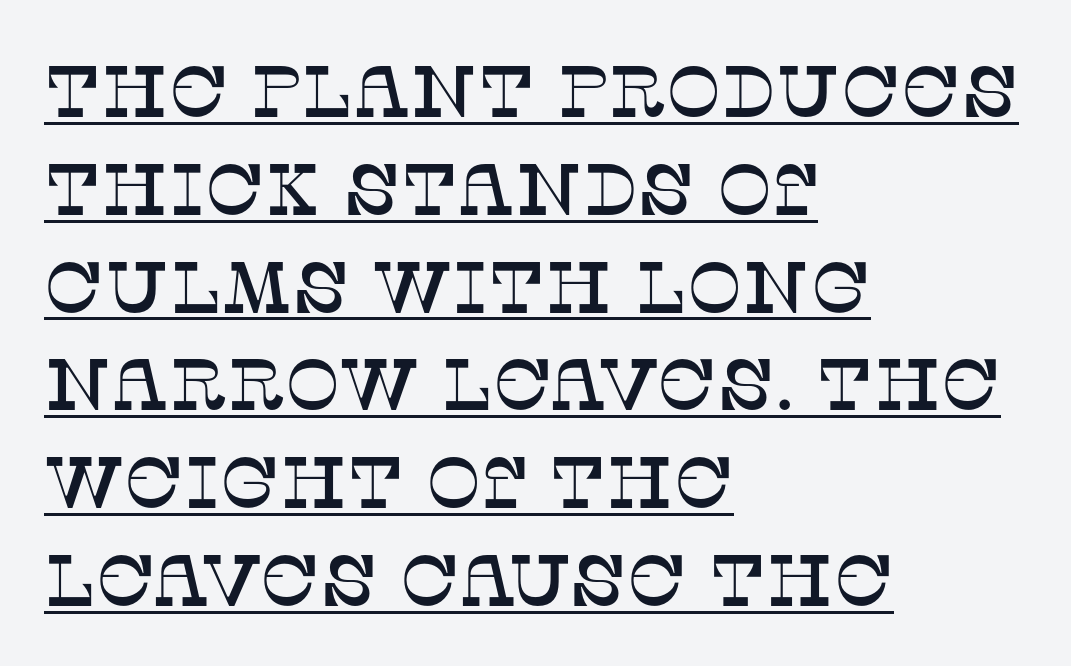
Horizontally, the lines are justified to the leading edge only. The string is rendered with underlining switched on. The font family rendered here belongs to the serif group. The line-height multiplier appears to be the usual default. Is this a fixed-width face? No — the glyphs have proportional, varying widths. Tall strokes in this sample are plumb rather than angled.
